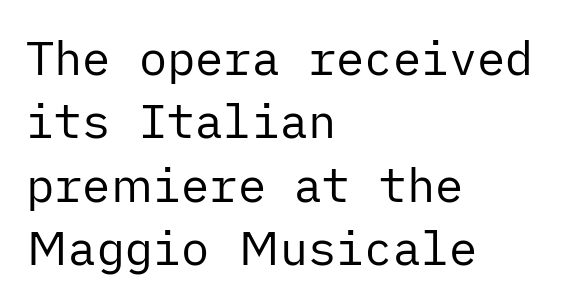
The image shows 47 px regular-weight sans-serif type, upright; set left-aligned, normal line spacing (1.35x), normal letter spacing, not underlined; low stroke contrast and a medium x-height.
